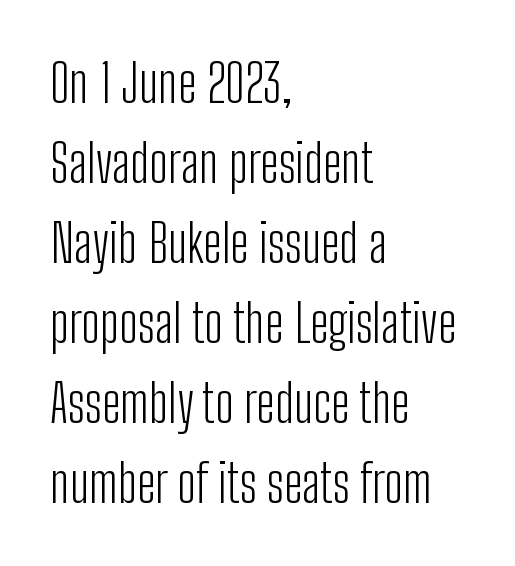
{"serif": "no", "italic": "no", "bold": "no", "weight": "light", "width": "condensed", "stroke_contrast": "low", "x_height": "medium", "monospaced": "no", "underline": "no", "align": "left", "line_spacing": "normal", "line_spacing_ratio": 1.51, "letter_spacing": "normal", "letter_spacing_em": 0.0, "glyph_px": 53}
